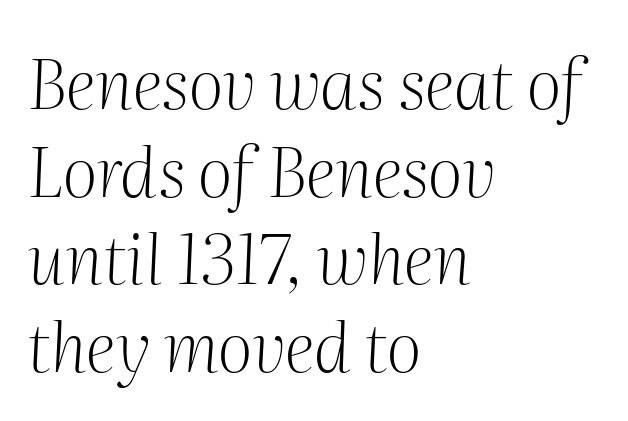
{"serif": "yes", "italic": "yes", "lean": "right", "slant_degrees": 2, "bold": "no", "weight": "light", "width": "normal", "stroke_contrast": "medium", "x_height": "medium", "monospaced": "no", "underline": "no", "align": "left", "line_spacing": "normal", "line_spacing_ratio": 1.27, "letter_spacing": "normal", "letter_spacing_em": 0.0, "glyph_px": 69}
